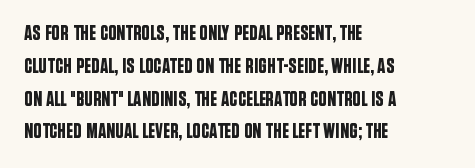
Whoever set this chose a conventional vertical rhythm. Quick note: not italic, upright. Only glyphs here, with clear space below each row. The horizontal fit of the characters is conventional and even. Notice how the passage keeps a crisp vertical edge on the left only.
